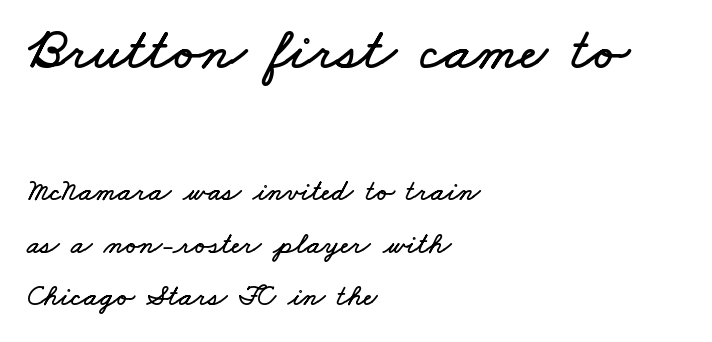
The image shows 60 px wide type; set left-aligned, line spacing 1.74x, normal letter spacing, not underlined; the first (top) block is 2.0x larger; low stroke contrast and a small x-height.
